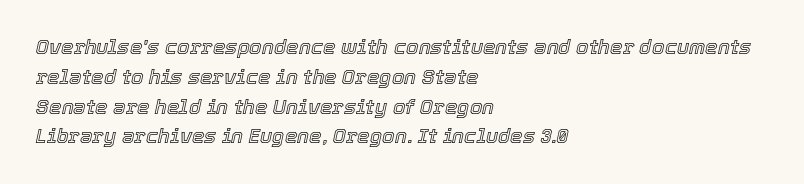
{"italic": "yes", "lean": "right", "slant_degrees": 12, "underline": "no", "align": "left", "line_spacing": "normal", "line_spacing_ratio": 1.49, "letter_spacing": "normal", "letter_spacing_em": 0.0, "glyph_px": 20}
